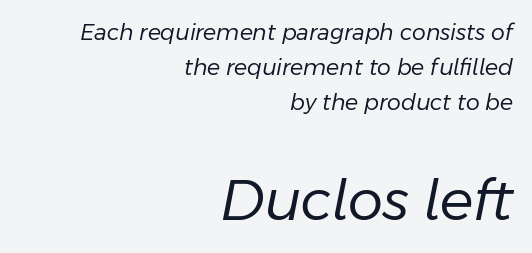
The image shows 56 px regular-weight type, italic (leaning right); set right-aligned, normal line spacing (1.58x), normal letter spacing, not underlined; the second (bottom) block is 2.55x larger; low stroke contrast and a medium x-height.
